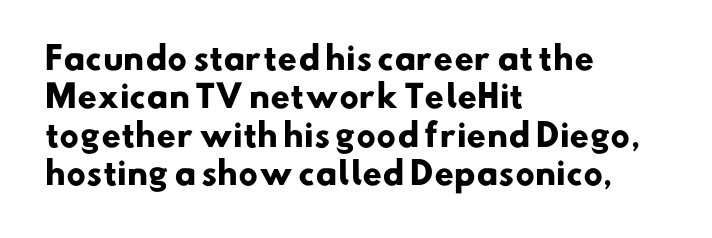
Q: Is the text bold? A: Yes.
Q: Is the typeface a serif or a sans-serif typeface? A: Sans-serif.
Q: Is the text underlined? A: No.
Q: How is the paragraph aligned? A: Left-aligned.
Q: Is the spacing between letters normal or unusually wide? A: Normal.
Q: Width (condensed, normal, or wide)? A: Normal.
Q: Stroke contrast? A: Low.
Q: x-height? A: Small.
Q: Monospaced? A: No.
